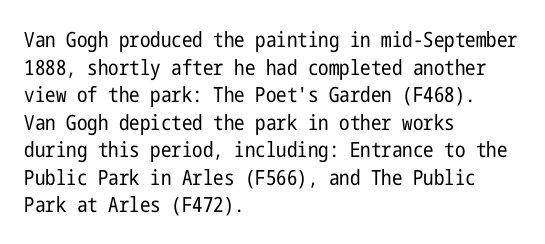
The image shows 21 px text type, upright; set left-aligned, normal line spacing (1.31x), normal letter spacing, not underlined.
